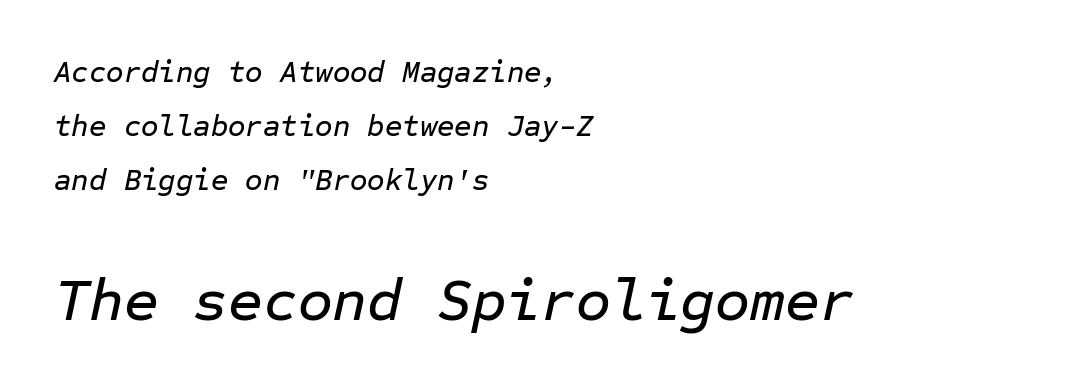
The image shows 60 px text type, italic (leaning right), monospaced; set left-aligned, line spacing 1.8x, normal letter spacing, not underlined; the second (bottom) block is 2.0x larger; low stroke contrast and a medium x-height.
